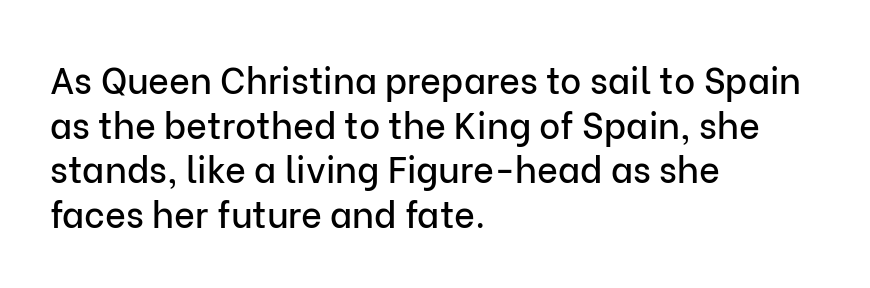
Q: Is the text italic (slanted)? A: No, it is upright.
Q: Is the typeface a serif or a sans-serif typeface? A: Sans-serif.
Q: Is the text underlined? A: No.
Q: How is the paragraph aligned? A: Left-aligned.
Q: Is the spacing between letters normal or unusually wide? A: Normal.
Q: Width (condensed, normal, or wide)? A: Normal.
Q: Stroke contrast? A: Low.
Q: x-height? A: Medium.
Q: Monospaced? A: No.
